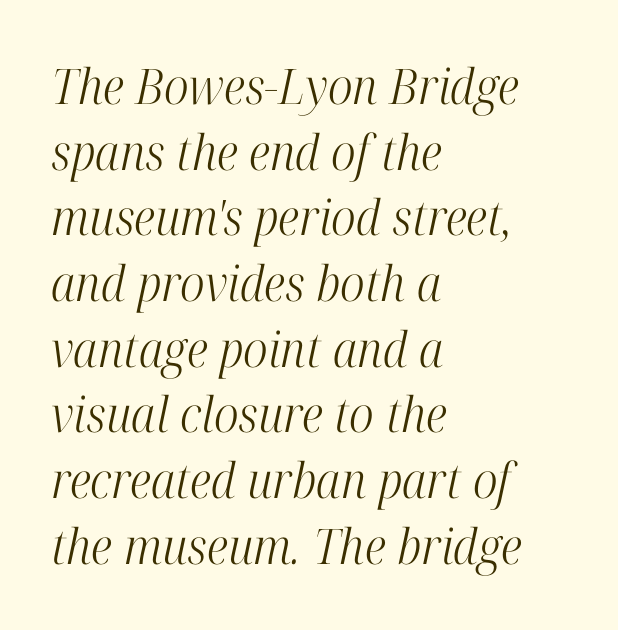
The image shows 49 px light, condensed serif type, italic (leaning right); set left-aligned, normal line spacing (1.34x), normal letter spacing, not underlined; high stroke contrast and a medium x-height.
